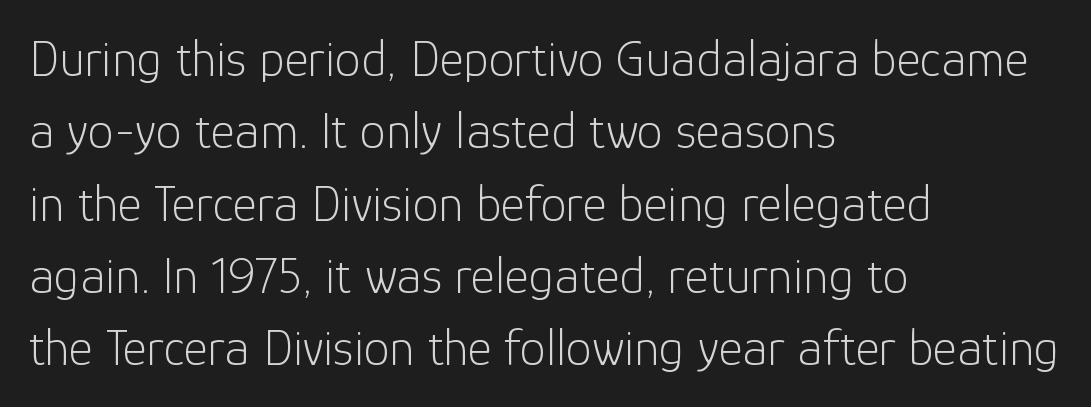
Q: Is the text bold? A: No.
Q: Is the text italic (slanted)? A: No, it is upright.
Q: Is the typeface a serif or a sans-serif typeface? A: Sans-serif.
Q: Is the text underlined? A: No.
Q: How is the paragraph aligned? A: Left-aligned.
Q: Is the spacing between letters normal or unusually wide? A: Normal.
Q: Is the spacing between lines tight, normal or loose? A: Normal.
Q: Width (condensed, normal, or wide)? A: Normal.
Q: Stroke contrast? A: Low.
Q: x-height? A: Medium.
Q: Monospaced? A: No.
